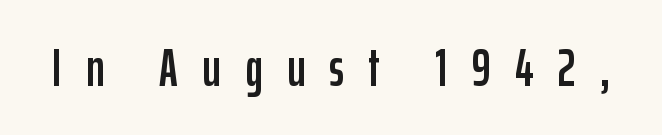
{"serif": "no", "italic": "no", "width": "condensed", "stroke_contrast": "low", "x_height": "medium", "monospaced": "no", "underline": "no", "letter_spacing": "wide", "letter_spacing_em": 0.46, "glyph_px": 53}
